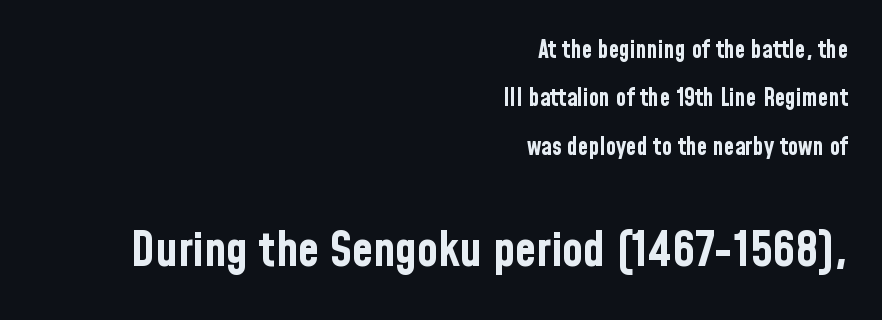
Q: Is the text bold? A: Yes.
Q: Is the text italic (slanted)? A: No, it is upright.
Q: Is the typeface a serif or a sans-serif typeface? A: Sans-serif.
Q: Is the text underlined? A: No.
Q: How is the paragraph aligned? A: Right-aligned.
Q: Is the spacing between letters normal or unusually wide? A: Normal.
Q: Is the spacing between lines tight, normal or loose? A: Loose.
Q: Which block of text is set in a larger size, the first (top) or the second (bottom)? A: The second (bottom) one.
Q: Width (condensed, normal, or wide)? A: Condensed.
Q: Stroke contrast? A: Low.
Q: x-height? A: Medium.
Q: Monospaced? A: No.
